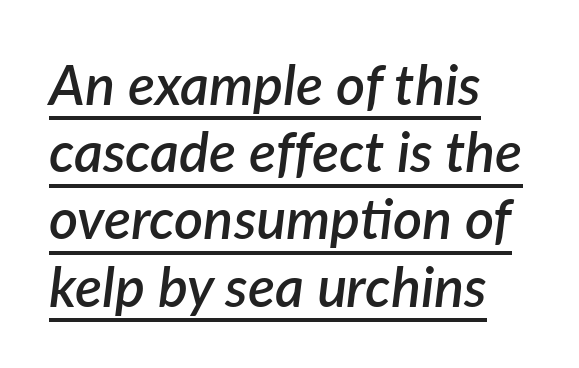
The image shows 56 px semibold type, italic (leaning right); set left-aligned, line spacing 1.2x, normal letter spacing, underlined; low stroke contrast and a medium x-height.
